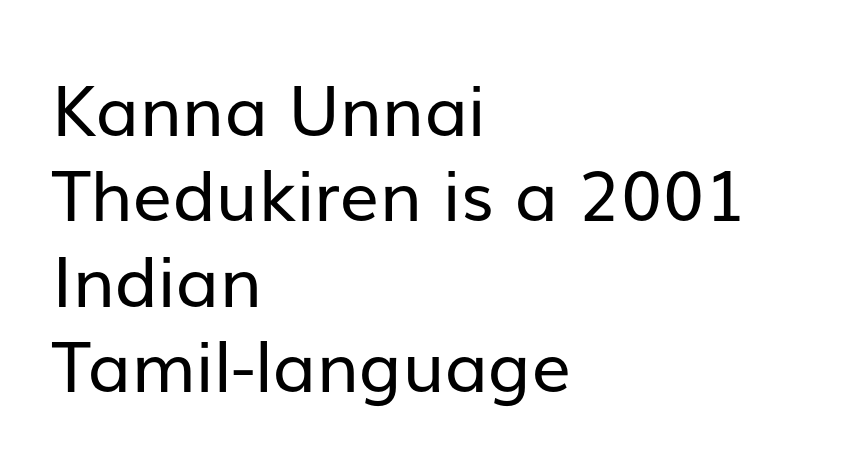
The image shows 70 px regular-weight sans-serif type, upright; set left-aligned, line spacing 1.22x, normal letter spacing, not underlined; low stroke contrast and a medium x-height.
